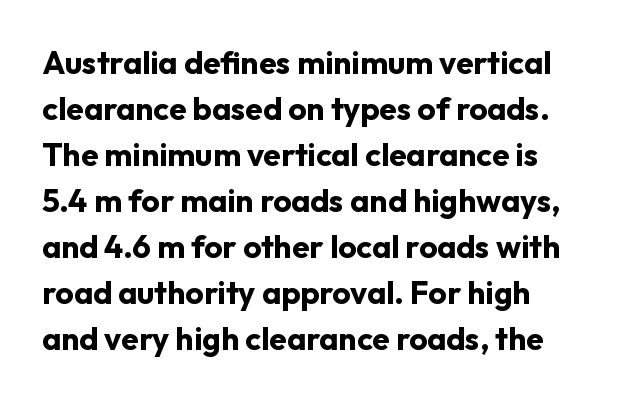
Q: Is the text bold? A: Yes.
Q: Is the text italic (slanted)? A: No, it is upright.
Q: Is the typeface a serif or a sans-serif typeface? A: Sans-serif.
Q: Is the text underlined? A: No.
Q: How is the paragraph aligned? A: Left-aligned.
Q: Is the spacing between letters normal or unusually wide? A: Normal.
Q: Is the spacing between lines tight, normal or loose? A: Normal.
Q: Width (condensed, normal, or wide)? A: Normal.
Q: Stroke contrast? A: Low.
Q: x-height? A: Medium.
Q: Monospaced? A: No.
